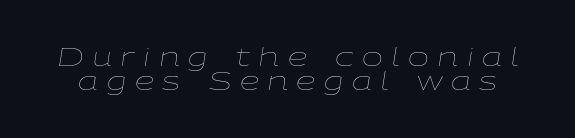
{"italic": "yes", "lean": "right", "slant_degrees": 9, "bold": "no", "underline": "no", "line_spacing": "tight", "line_spacing_ratio": 0.97, "letter_spacing": "wide", "letter_spacing_em": 0.34, "glyph_px": 25}
